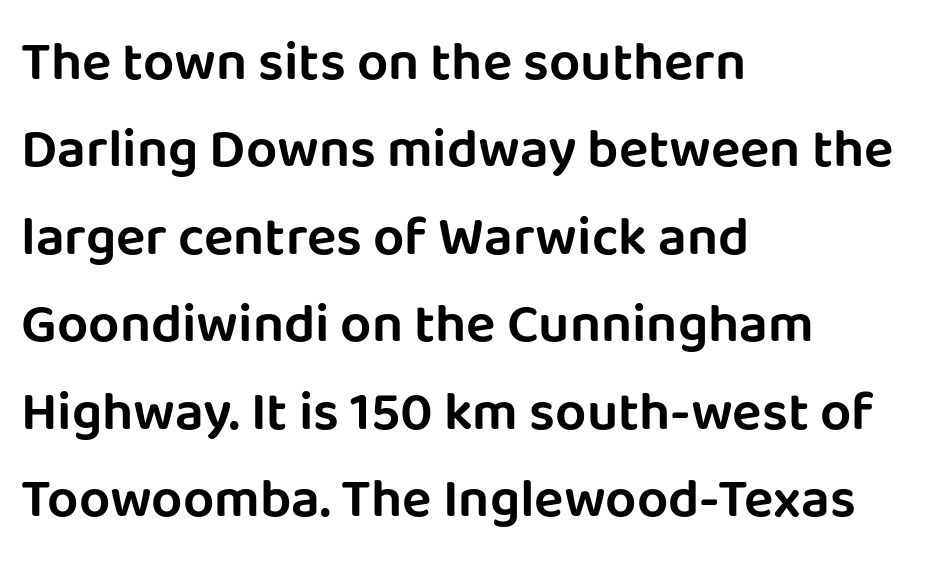
Q: Is the text italic (slanted)? A: No, it is upright.
Q: Is the typeface a serif or a sans-serif typeface? A: Sans-serif.
Q: Is the text underlined? A: No.
Q: How is the paragraph aligned? A: Left-aligned.
Q: Is the spacing between letters normal or unusually wide? A: Normal.
Q: Is the spacing between lines tight, normal or loose? A: Normal.
Q: Width (condensed, normal, or wide)? A: Normal.
Q: Stroke contrast? A: Low.
Q: x-height? A: Large.
Q: Monospaced? A: No.
